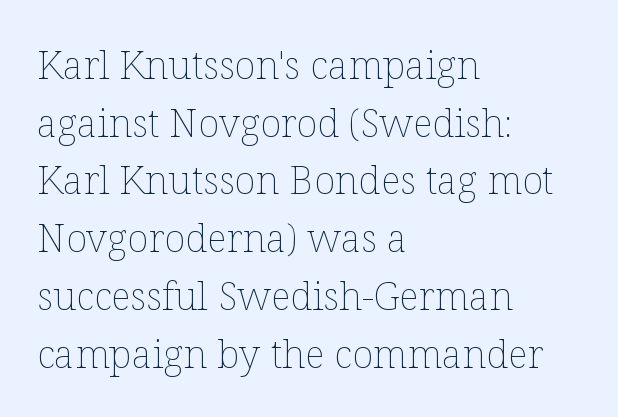
The image shows 39 px thin type, upright; set left-aligned, normal line spacing (1.48x), normal letter spacing, not underlined; low stroke contrast and a medium x-height.
